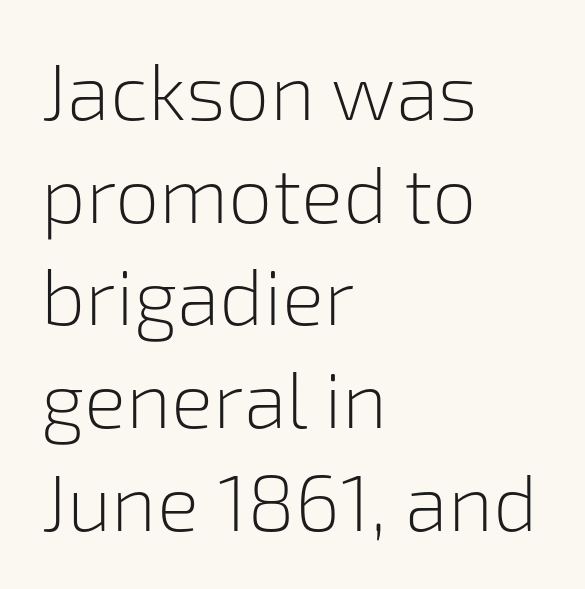
Q: Is the text bold? A: No.
Q: Is the text italic (slanted)? A: No, it is upright.
Q: Is the typeface a serif or a sans-serif typeface? A: Sans-serif.
Q: Is the text underlined? A: No.
Q: How is the paragraph aligned? A: Left-aligned.
Q: Is the spacing between letters normal or unusually wide? A: Normal.
Q: Is the spacing between lines tight, normal or loose? A: Normal.
Q: Width (condensed, normal, or wide)? A: Normal.
Q: Stroke contrast? A: Low.
Q: x-height? A: Medium.
Q: Monospaced? A: No.
